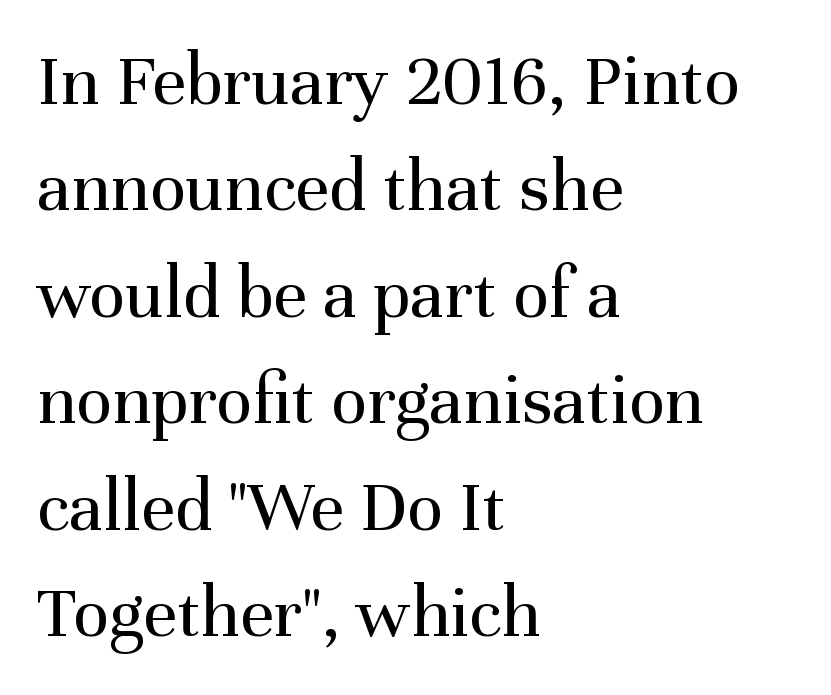
{"serif": "yes", "italic": "no", "bold": "no", "weight": "regular", "width": "normal", "stroke_contrast": "medium", "x_height": "medium", "monospaced": "no", "underline": "no", "align": "left", "line_spacing": "normal", "line_spacing_ratio": 1.42, "letter_spacing": "normal", "letter_spacing_em": 0.0, "glyph_px": 75}
